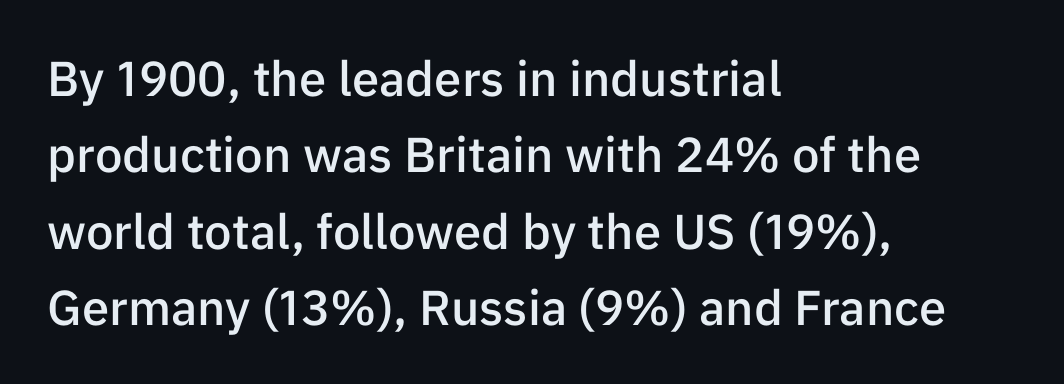
The image shows 49 px semibold sans-serif type, upright; set left-aligned, normal line spacing (1.56x), normal letter spacing, not underlined; low stroke contrast and a medium x-height.
